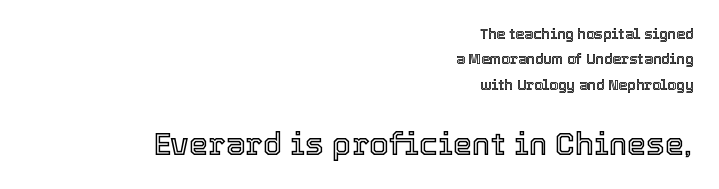
The image shows 31 px text type, upright; set right-aligned, line spacing 1.82x, normal letter spacing, not underlined; the second (bottom) block is 2.21x larger; a medium x-height.
